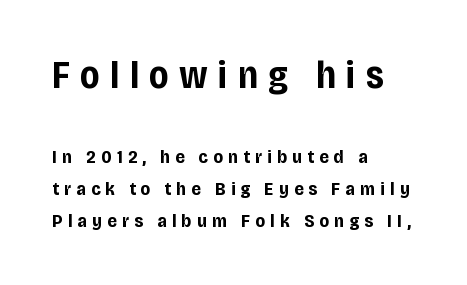
{"serif": "no", "italic": "no", "bold": "yes", "weight": "bold", "width": "condensed", "stroke_contrast": "low", "x_height": "large", "monospaced": "no", "underline": "no", "align": "left", "line_spacing": "normal", "line_spacing_ratio": 1.66, "letter_spacing": "wide", "letter_spacing_em": 0.27, "larger_block": "first", "size_ratio": 2.0, "glyph_px": 38}
